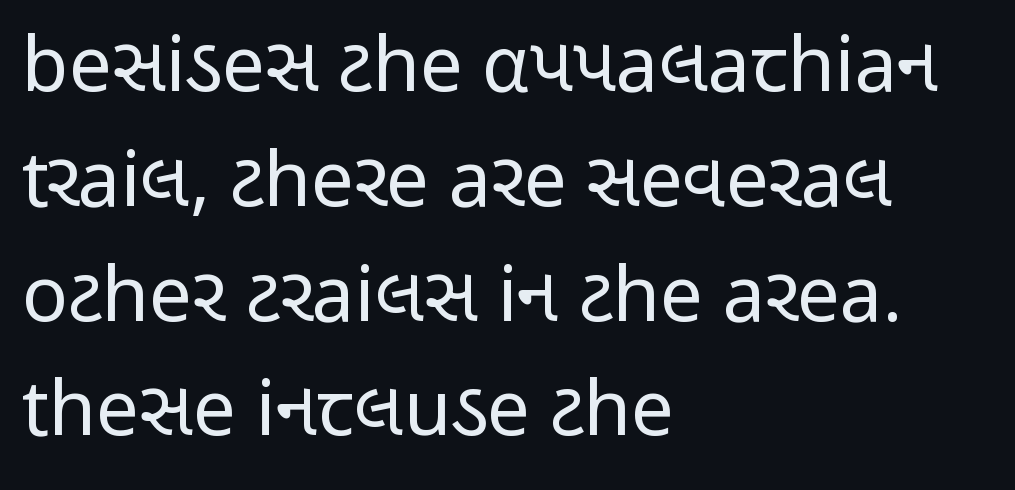
{"serif": "no", "italic": "no", "bold": "no", "weight": "regular", "width": "condensed", "stroke_contrast": "low", "x_height": "medium", "monospaced": "no", "underline": "no", "align": "left", "line_spacing": "normal", "line_spacing_ratio": 1.51, "letter_spacing": "normal", "letter_spacing_em": 0.0, "glyph_px": 76}
